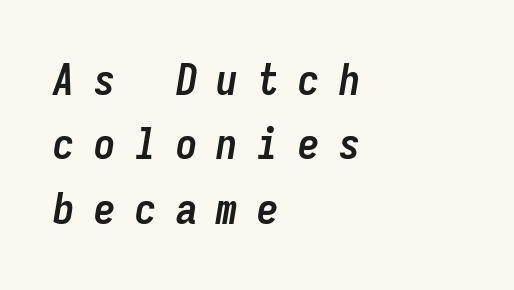
Q: Is the text bold? A: Yes.
Q: Is the text italic (slanted)? A: Yes, it leans right by about 9 degrees.
Q: Is the text underlined? A: No.
Q: How is the paragraph aligned? A: Left-aligned.
Q: Is the spacing between letters normal or unusually wide? A: Unusually wide.
Q: Is the spacing between lines tight, normal or loose? A: Normal.
Q: Width (condensed, normal, or wide)? A: Condensed.
Q: Stroke contrast? A: Low.
Q: x-height? A: Medium.
Q: Monospaced? A: Yes.
